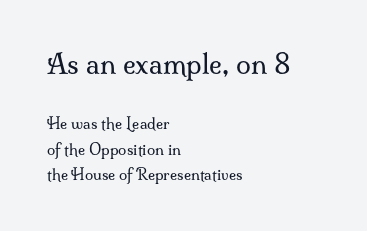
Q: Is the text bold? A: No.
Q: Is the text italic (slanted)? A: No, it is upright.
Q: Is the text underlined? A: No.
Q: How is the paragraph aligned? A: Left-aligned.
Q: Is the spacing between letters normal or unusually wide? A: Normal.
Q: Is the spacing between lines tight, normal or loose? A: Normal.
Q: Which block of text is set in a larger size, the first (top) or the second (bottom)? A: The first (top) one.
